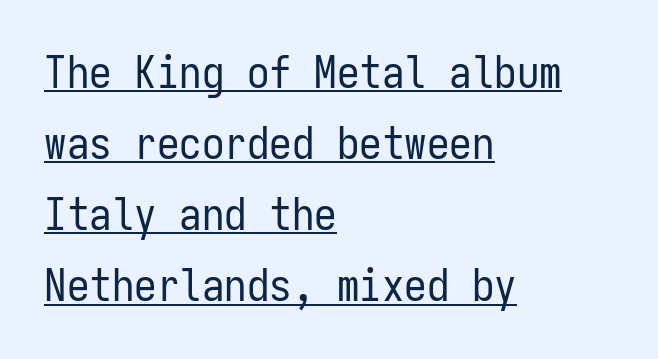
The string is rendered with underlining switched on. This block has exactly the height ordinary leading produces. The passage shown is typed in a monospace face where columns stay perfectly aligned. The passage shown is typeset with a sans-serif family.
